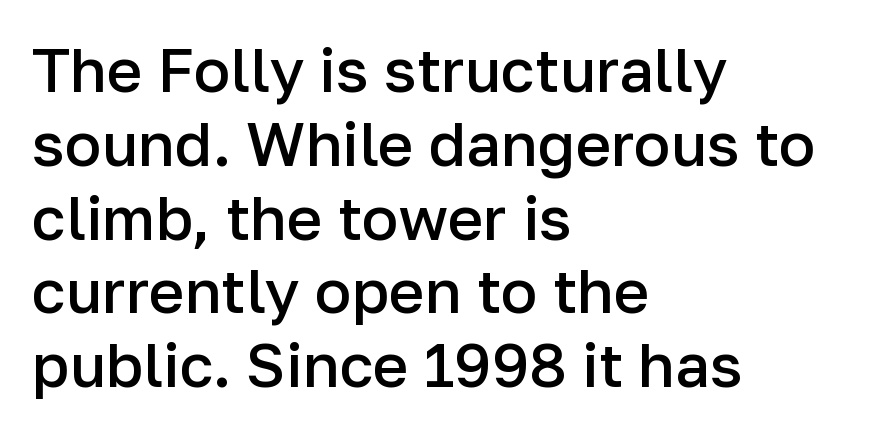
Font category for this specimen: sans-serif. Looks like regular typesetting: each glyph gets only the width it needs. What stands out about the letter spacing? Nothing — it is the standard amount. Casual observation: everything's shoved over to the left.
